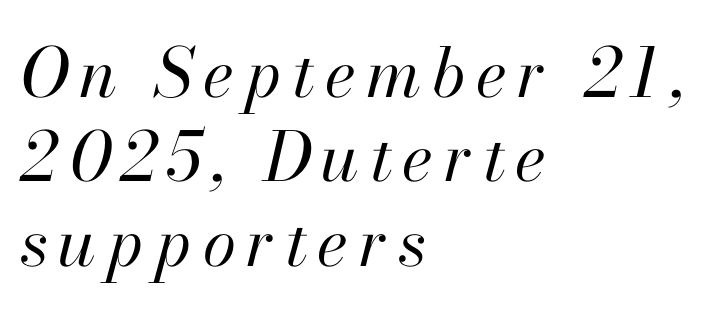
All the whitespace from short lines collects on the right. Emphasis-style slanted type is in use. The letters advance in unequal steps, a hallmark of proportional type. Beneath every word, the page is bare.
